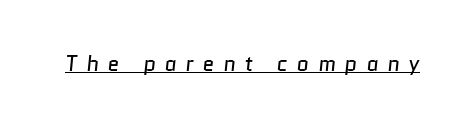
Q: Is the text bold? A: No.
Q: Is the text underlined? A: Yes.
Q: Is the spacing between letters normal or unusually wide? A: Unusually wide.
